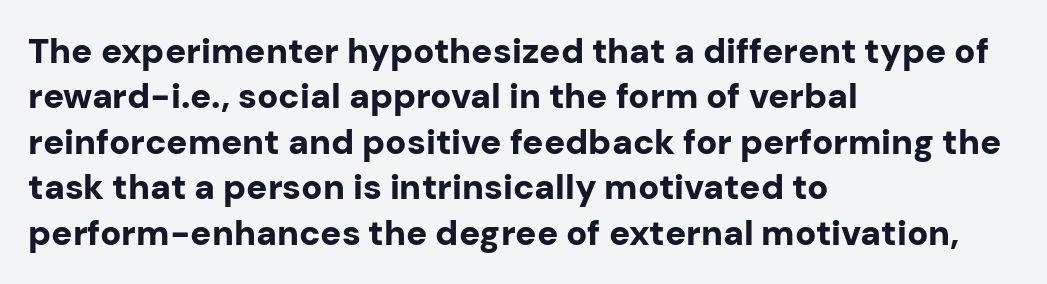
The image shows 35 px bold sans-serif type, upright; set left-aligned, normal line spacing (1.3x), normal letter spacing, not underlined; low stroke contrast and a medium x-height.
